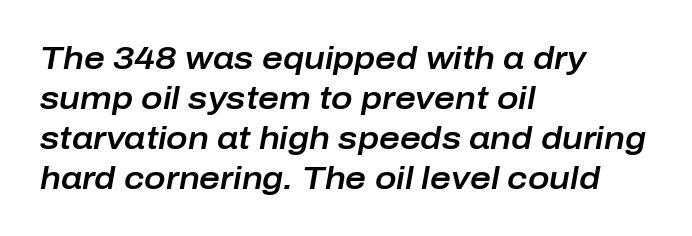
Observe the ordinary spacing: letters are neighbours, not strangers. Quick note: underline off. The text carries the slant typical of an italic or oblique font. Reading down the block, your eye returns to a fixed left position each line.
